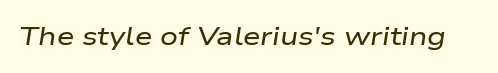
{"italic": "yes", "lean": "right", "slant_degrees": 9, "underline": "no", "letter_spacing": "normal", "letter_spacing_em": 0.0, "glyph_px": 25}
